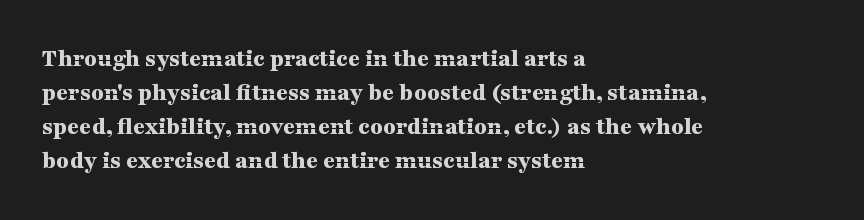
{"italic": "no", "bold": "yes", "underline": "no", "align": "left", "line_spacing": "normal", "line_spacing_ratio": 1.31, "letter_spacing": "normal", "letter_spacing_em": 0.0, "glyph_px": 26}
